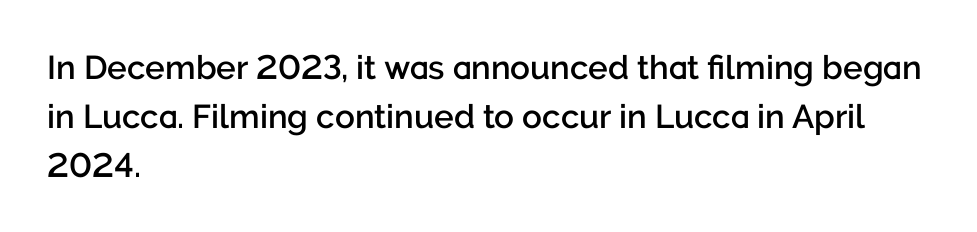
{"serif": "no", "italic": "no", "bold": "semi", "weight": "semibold", "width": "normal", "stroke_contrast": "low", "x_height": "medium", "monospaced": "no", "underline": "no", "align": "left", "line_spacing": "normal", "line_spacing_ratio": 1.48, "letter_spacing": "normal", "letter_spacing_em": 0.0, "glyph_px": 33}
